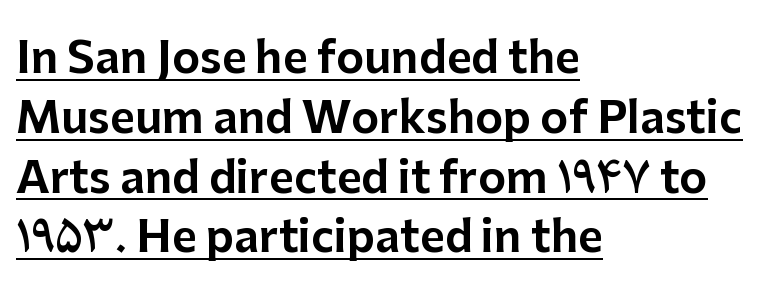
The image shows 43 px sans-serif type, upright; set left-aligned, normal line spacing (1.39x), normal letter spacing, underlined; low stroke contrast and a medium x-height.
